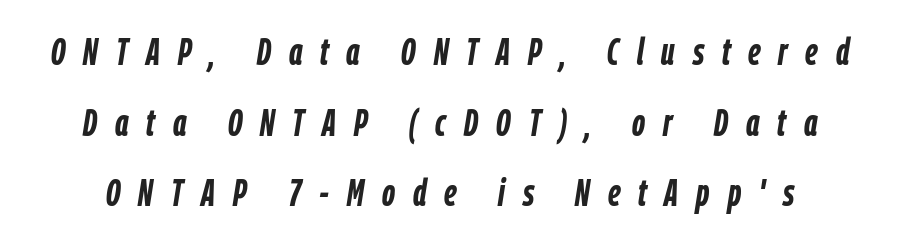
Q: Is the text bold? A: Yes.
Q: Is the text italic (slanted)? A: Yes, it leans right by about 9 degrees.
Q: Is the text underlined? A: No.
Q: Is the spacing between letters normal or unusually wide? A: Unusually wide.
Q: Width (condensed, normal, or wide)? A: Condensed.
Q: Stroke contrast? A: Low.
Q: x-height? A: Medium.
Q: Monospaced? A: No.
